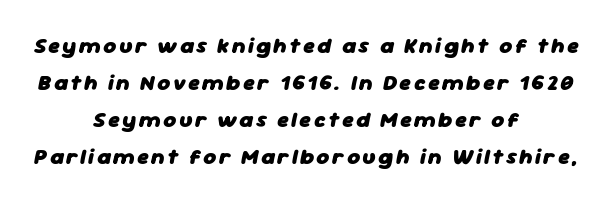
The image shows 22 px bold type, italic (leaning right); set centered, normal line spacing (1.68x), not underlined.
